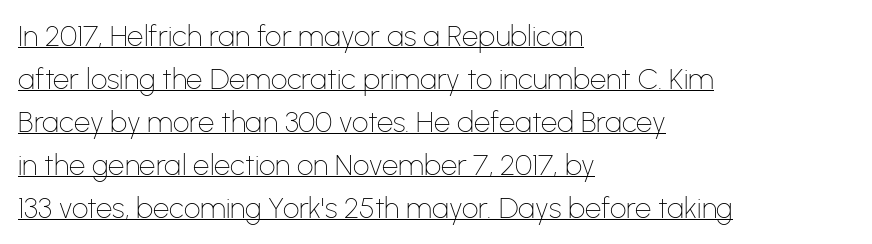
Q: Is the text bold? A: No.
Q: Is the text italic (slanted)? A: No, it is upright.
Q: Is the typeface a serif or a sans-serif typeface? A: Sans-serif.
Q: Is the text underlined? A: Yes.
Q: How is the paragraph aligned? A: Left-aligned.
Q: Is the spacing between letters normal or unusually wide? A: Normal.
Q: Is the spacing between lines tight, normal or loose? A: Normal.
Q: Width (condensed, normal, or wide)? A: Normal.
Q: Stroke contrast? A: Low.
Q: x-height? A: Medium.
Q: Monospaced? A: No.
